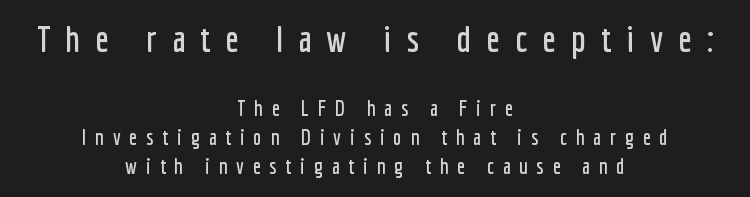
The image shows 36 px condensed sans-serif type, upright; set centered, normal line spacing (1.39x), unusually wide letter spacing (+0.42 em), not underlined; the first (top) block is 1.71x larger; low stroke contrast and a medium x-height.
